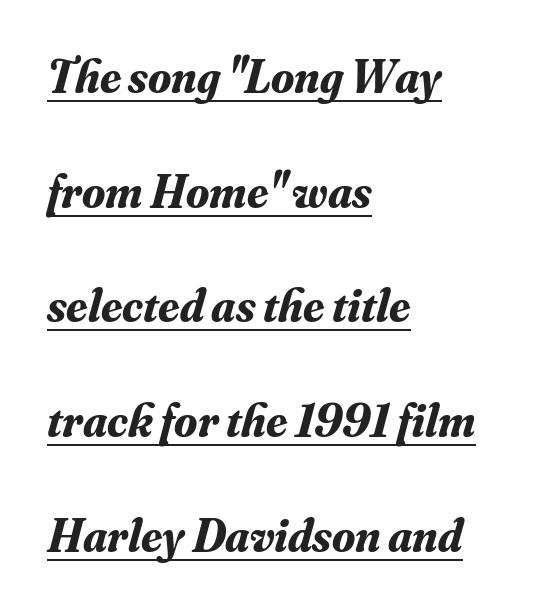
The type family on display is of the serif kind. Quick note: underline on. Typographic density is high because the face is bold. Where is the straight margin? On the left.
